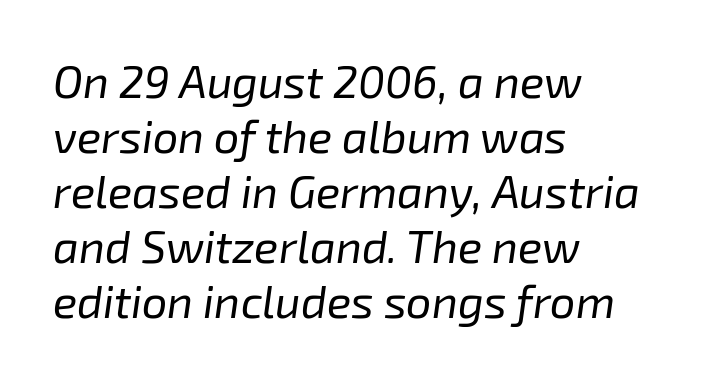
Q: Is the text bold? A: No.
Q: Is the text italic (slanted)? A: Yes, it leans right by about 8 degrees.
Q: Is the text underlined? A: No.
Q: How is the paragraph aligned? A: Left-aligned.
Q: Is the spacing between letters normal or unusually wide? A: Normal.
Q: Width (condensed, normal, or wide)? A: Normal.
Q: Stroke contrast? A: Low.
Q: x-height? A: Medium.
Q: Monospaced? A: No.
